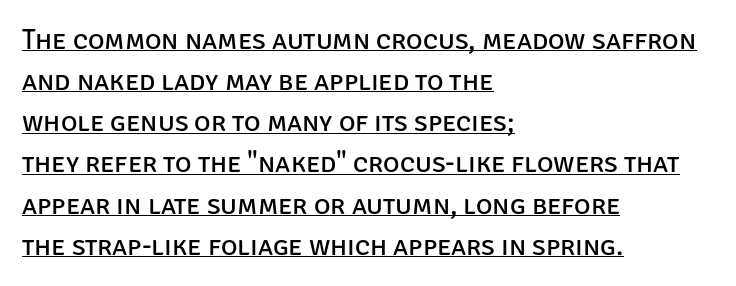
Q: Is the text bold? A: No.
Q: Is the text italic (slanted)? A: No, it is upright.
Q: Is the typeface a serif or a sans-serif typeface? A: Sans-serif.
Q: Is the text underlined? A: Yes.
Q: How is the paragraph aligned? A: Left-aligned.
Q: Is the spacing between letters normal or unusually wide? A: Normal.
Q: Is the spacing between lines tight, normal or loose? A: Normal.
Q: Width (condensed, normal, or wide)? A: Normal.
Q: Stroke contrast? A: Low.
Q: x-height? A: Large.
Q: Monospaced? A: No.
